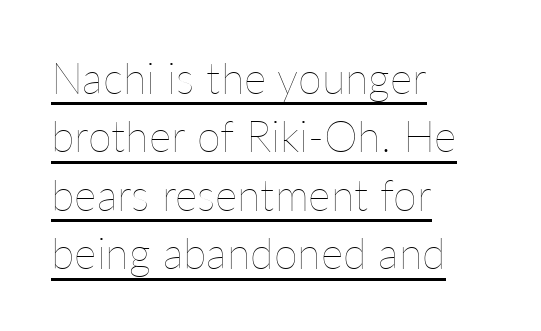
Q: Is the text bold? A: No.
Q: Is the text italic (slanted)? A: No, it is upright.
Q: Is the text underlined? A: Yes.
Q: How is the paragraph aligned? A: Left-aligned.
Q: Is the spacing between letters normal or unusually wide? A: Normal.
Q: Is the spacing between lines tight, normal or loose? A: Normal.
Q: Width (condensed, normal, or wide)? A: Normal.
Q: Stroke contrast? A: Low.
Q: x-height? A: Medium.
Q: Monospaced? A: No.
